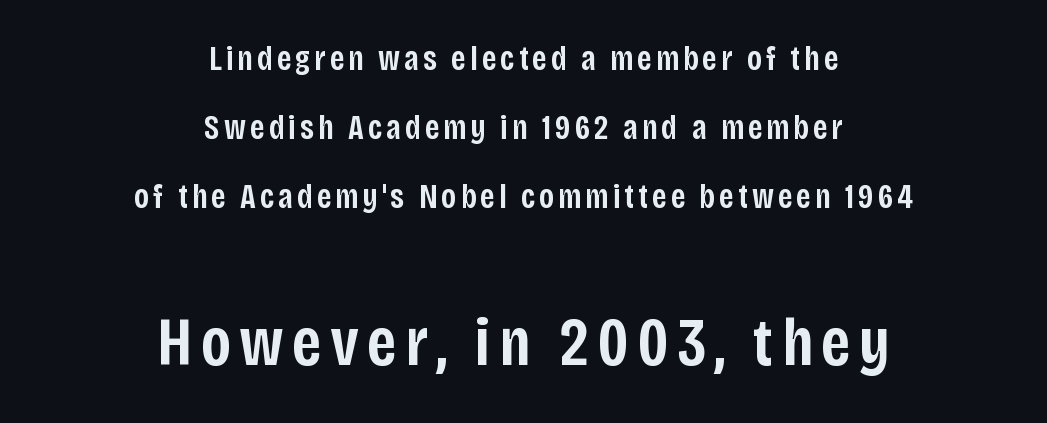
The image shows 69 px semibold, condensed sans-serif type, upright; set centered, loose line spacing (2.03x), not underlined; the second (bottom) block is 2.03x larger; low stroke contrast and a large x-height.
